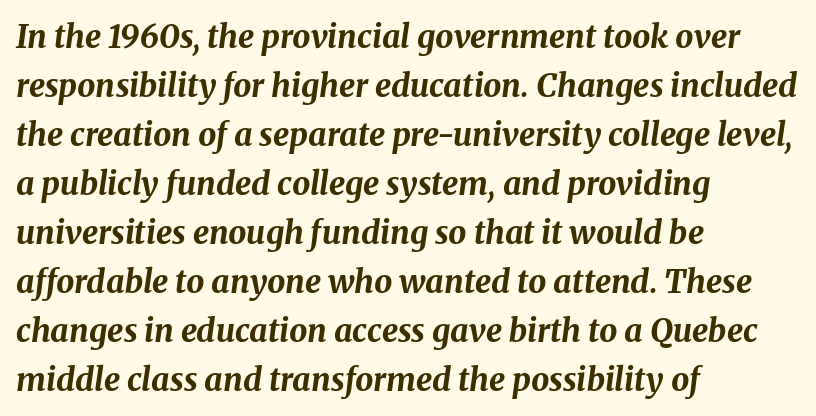
The image shows 32 px bold type, italic (leaning right); set left-aligned, normal line spacing (1.53x), normal letter spacing, not underlined; medium stroke contrast and a medium x-height.
